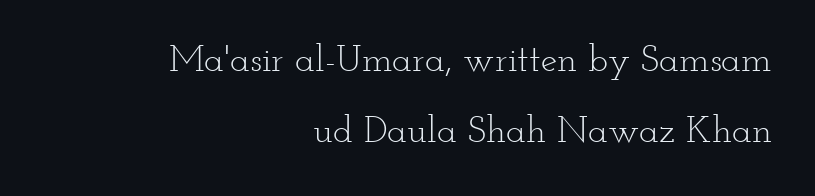
Q: Is the text bold? A: No.
Q: Is the text italic (slanted)? A: No, it is upright.
Q: Is the typeface a serif or a sans-serif typeface? A: Serif.
Q: Is the text underlined? A: No.
Q: How is the paragraph aligned? A: Right-aligned.
Q: Is the spacing between letters normal or unusually wide? A: Normal.
Q: Is the spacing between lines tight, normal or loose? A: Loose.
Q: Width (condensed, normal, or wide)? A: Wide.
Q: Stroke contrast? A: Low.
Q: x-height? A: Small.
Q: Monospaced? A: No.
